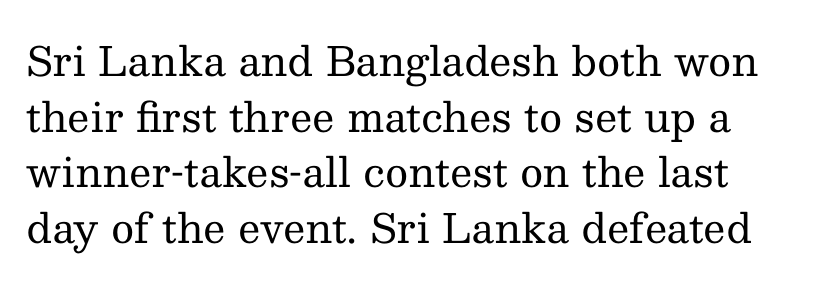
{"serif": "yes", "italic": "no", "bold": "no", "weight": "regular", "width": "normal", "stroke_contrast": "medium", "x_height": "medium", "monospaced": "no", "underline": "no", "align": "left", "line_spacing": "normal", "line_spacing_ratio": 1.39, "letter_spacing": "normal", "letter_spacing_em": 0.0, "glyph_px": 40}
